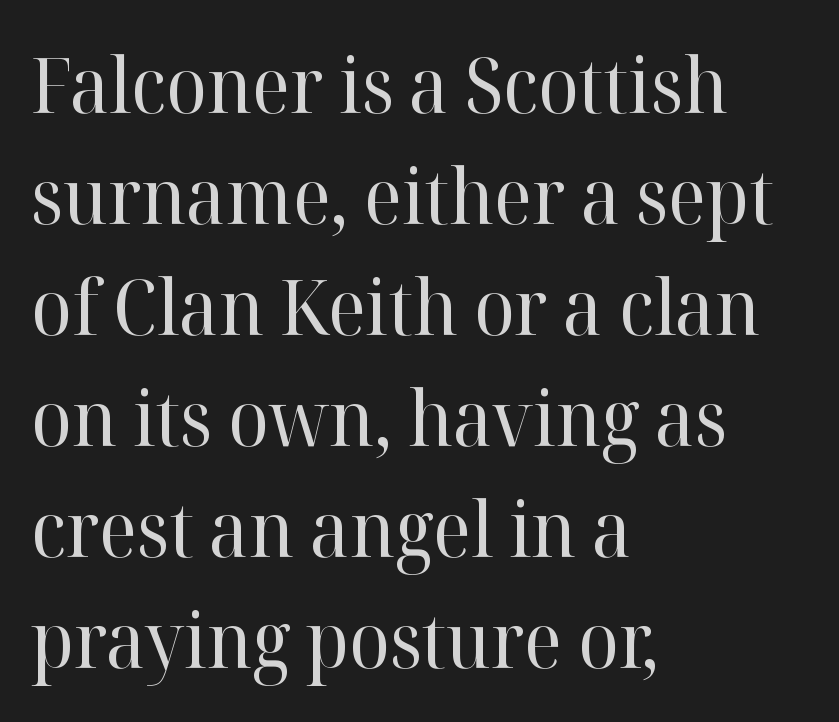
{"serif": "yes", "italic": "no", "bold": "no", "weight": "regular", "width": "normal", "stroke_contrast": "high", "x_height": "medium", "monospaced": "no", "underline": "no", "align": "left", "line_spacing": "normal", "line_spacing_ratio": 1.46, "letter_spacing": "normal", "letter_spacing_em": 0.0, "glyph_px": 76}
